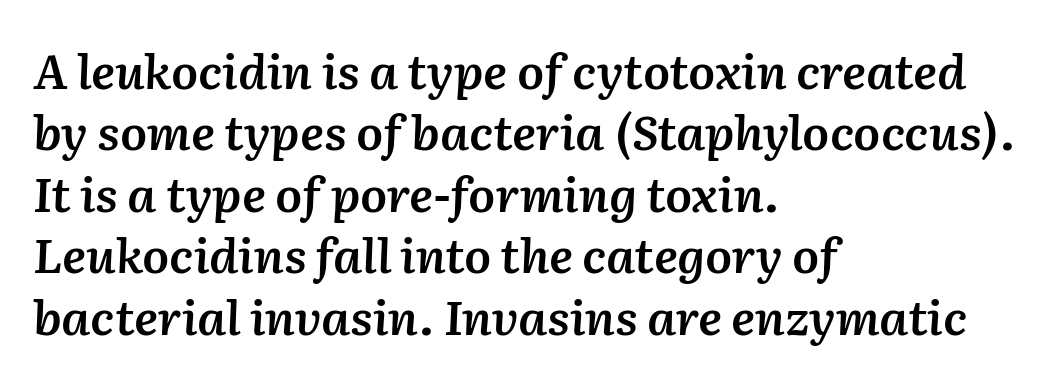
The image shows 48 px semibold type, italic (leaning right); set left-aligned, normal line spacing (1.28x), normal letter spacing, not underlined; medium stroke contrast and a medium x-height.
